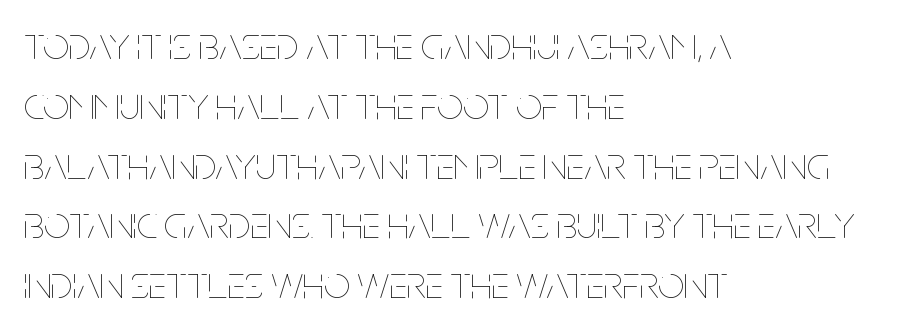
Q: Is the text bold? A: No.
Q: Is the text italic (slanted)? A: No, it is upright.
Q: Is the text underlined? A: No.
Q: How is the paragraph aligned? A: Left-aligned.
Q: Is the spacing between letters normal or unusually wide? A: Normal.
Q: Is the spacing between lines tight, normal or loose? A: Normal.
Q: Width (condensed, normal, or wide)? A: Condensed.
Q: Stroke contrast? A: Low.
Q: x-height? A: Large.
Q: Monospaced? A: No.
